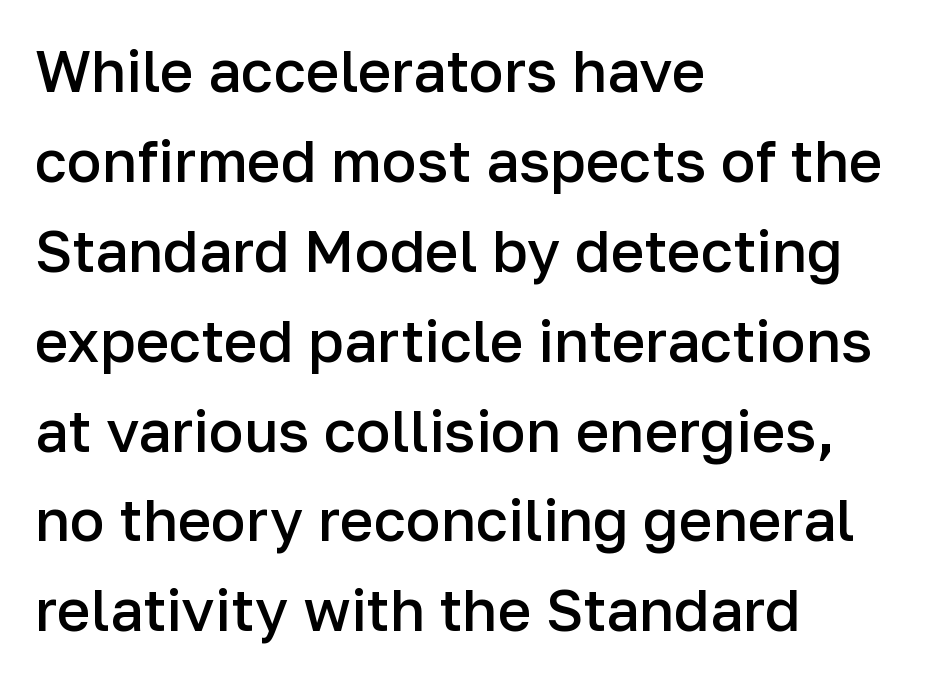
Q: Is the text bold? A: Semi-bold.
Q: Is the text italic (slanted)? A: No, it is upright.
Q: Is the typeface a serif or a sans-serif typeface? A: Sans-serif.
Q: Is the text underlined? A: No.
Q: How is the paragraph aligned? A: Left-aligned.
Q: Is the spacing between letters normal or unusually wide? A: Normal.
Q: Is the spacing between lines tight, normal or loose? A: Normal.
Q: Width (condensed, normal, or wide)? A: Normal.
Q: Stroke contrast? A: Low.
Q: x-height? A: Medium.
Q: Monospaced? A: No.
